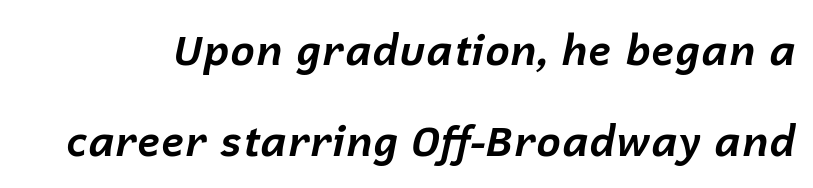
The image shows 42 px bold type, italic (leaning right); set loose line spacing (2.16x), normal letter spacing, not underlined; low stroke contrast and a medium x-height.
